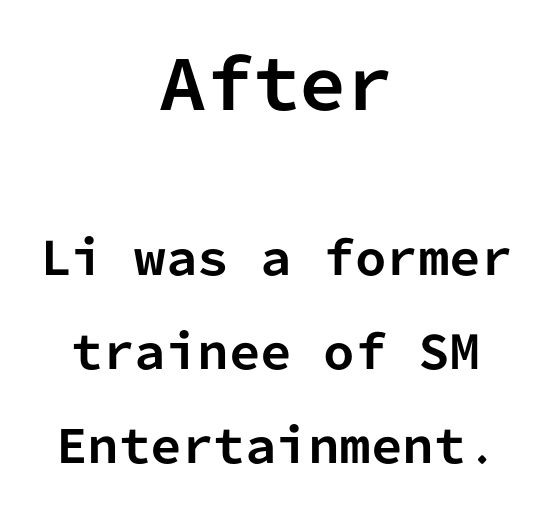
The image shows 67 px bold sans-serif type, upright, monospaced; set centered, loose line spacing (2.09x), normal letter spacing, not underlined; the first (top) block is 1.49x larger; low stroke contrast and a medium x-height.
